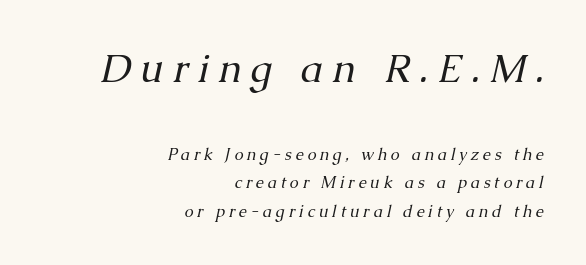
The image shows 39 px regular-weight serif type, italic (leaning right); set right-aligned, line spacing 1.78x, unusually wide letter spacing (+0.24 em), not underlined; the first (top) block is 2.44x larger; medium stroke contrast and a medium x-height.
